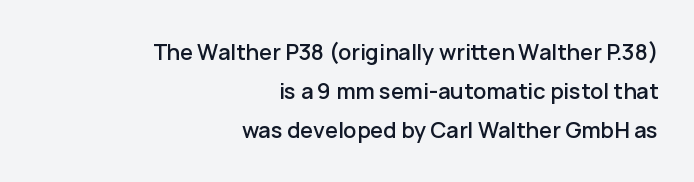
The line texture is even and compact thanks to regular tracking. Right-aligned paragraph, ragged on the left. This rendering features lettering with no underline. These lines were composed using upright roman letters.
